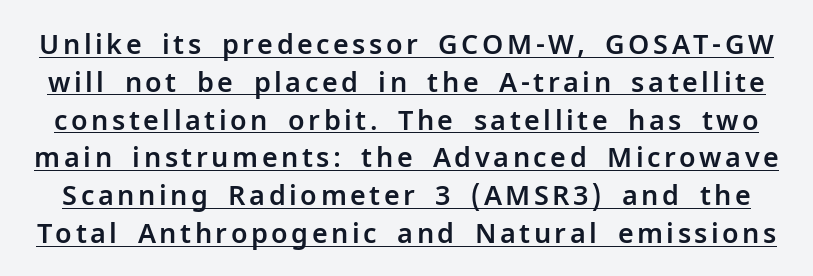
A rule runs beneath these lines of type. Reading down the column, the eye jumps a familiar distance to each next line. Ascenders rise straight up at ninety degrees.
